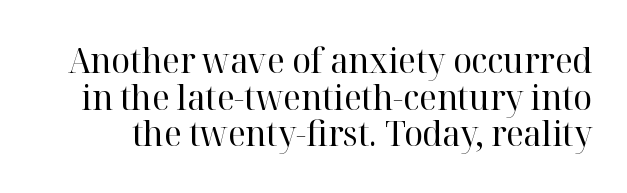
Note: serifs present on the glyphs. Descenders hang freely into open space. Tightly led — the rows are bunched. A roman cut, with each character standing at attention.
